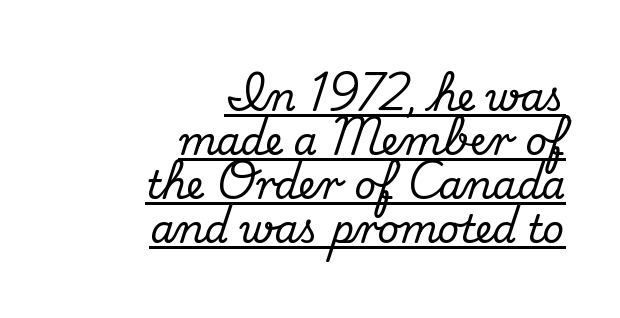
The image shows 38 px serif type; set right-aligned, line spacing 1.16x, normal letter spacing, underlined; medium stroke contrast and a small x-height.
